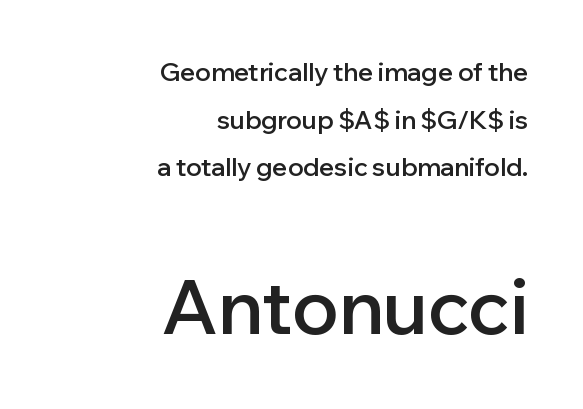
The image shows 75 px semibold sans-serif type, upright; set right-aligned, loose line spacing (1.91x), normal letter spacing, not underlined; the second (bottom) block is 3.0x larger; low stroke contrast and a medium x-height.
